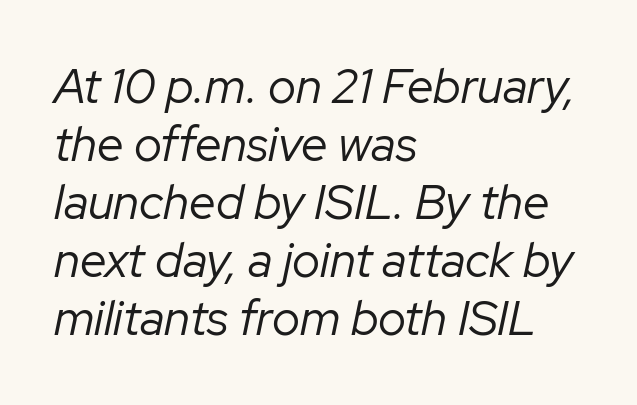
{"italic": "yes", "lean": "right", "slant_degrees": 12, "bold": "no", "weight": "regular", "width": "normal", "stroke_contrast": "low", "x_height": "medium", "monospaced": "no", "underline": "no", "align": "left", "line_spacing_ratio": 1.21, "letter_spacing": "normal", "letter_spacing_em": 0.0, "glyph_px": 48}
